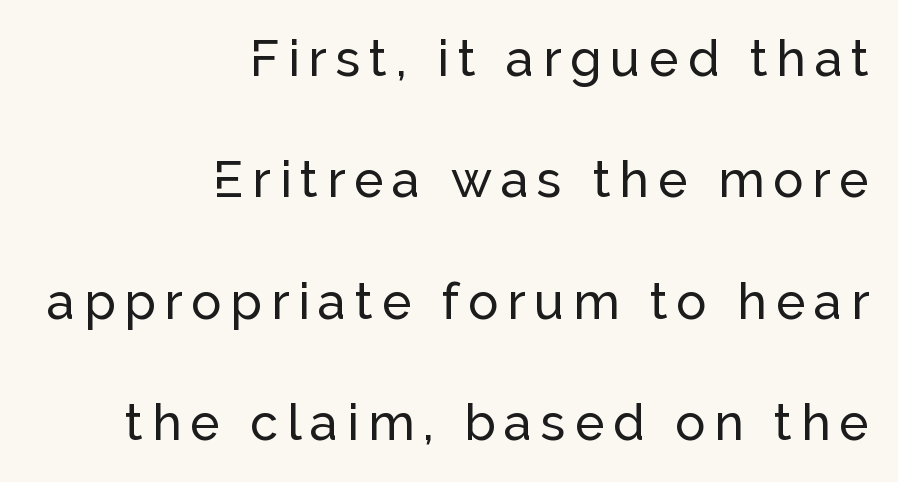
{"serif": "no", "italic": "no", "width": "normal", "stroke_contrast": "low", "x_height": "medium", "monospaced": "no", "underline": "no", "align": "right", "line_spacing": "loose", "line_spacing_ratio": 2.43, "glyph_px": 50}
